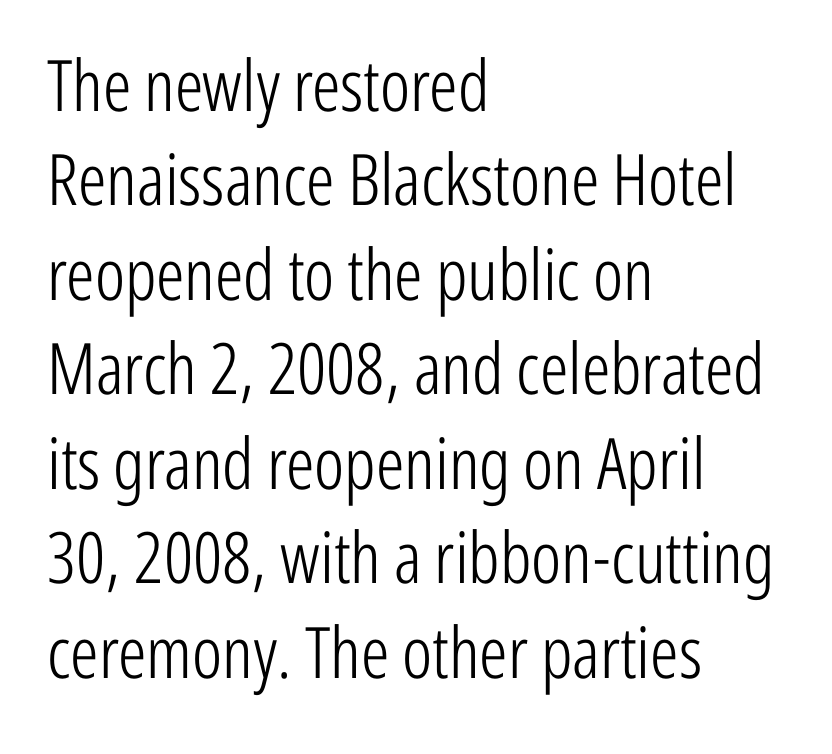
{"serif": "no", "italic": "no", "bold": "no", "weight": "light", "width": "condensed", "stroke_contrast": "low", "x_height": "medium", "monospaced": "no", "underline": "no", "align": "left", "line_spacing": "normal", "line_spacing_ratio": 1.33, "letter_spacing": "normal", "letter_spacing_em": 0.0, "glyph_px": 71}
